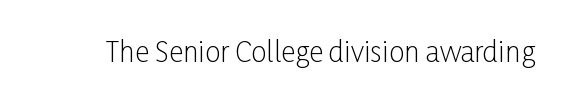
{"serif": "no", "italic": "no", "bold": "no", "weight": "light", "width": "condensed", "stroke_contrast": "low", "x_height": "medium", "monospaced": "no", "underline": "no", "letter_spacing": "normal", "letter_spacing_em": 0.0, "glyph_px": 28}
